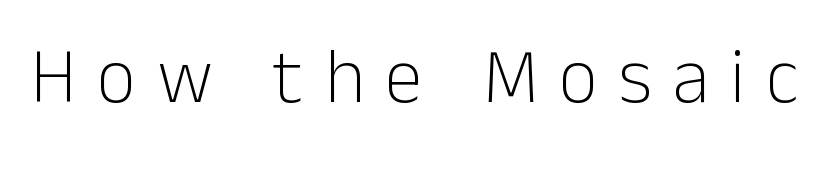
Italic? Not at all — the glyphs are vertical. Observe the wide spacing: letters keep a clear distance from each other. The letterforms sit at book weight or below. The area under the type is left untouched. To sum up the face: it is a sans, with no serifs.
